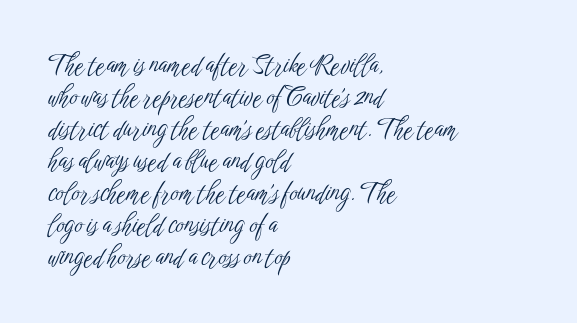
The image shows 25 px text type; set left-aligned, normal line spacing (1.28x), normal letter spacing, not underlined.
